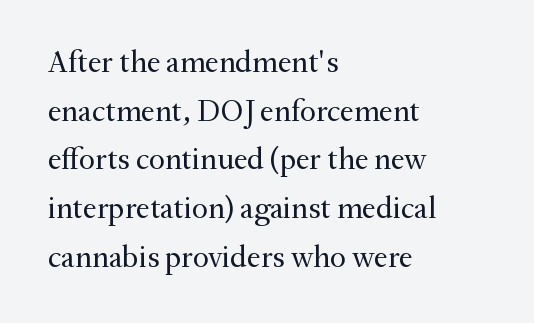
Q: Is the text bold? A: No.
Q: Is the text italic (slanted)? A: No, it is upright.
Q: Is the typeface a serif or a sans-serif typeface? A: Serif.
Q: Is the text underlined? A: No.
Q: How is the paragraph aligned? A: Left-aligned.
Q: Is the spacing between letters normal or unusually wide? A: Normal.
Q: Is the spacing between lines tight, normal or loose? A: Normal.
Q: Width (condensed, normal, or wide)? A: Normal.
Q: Stroke contrast? A: Medium.
Q: x-height? A: Small.
Q: Monospaced? A: No.
